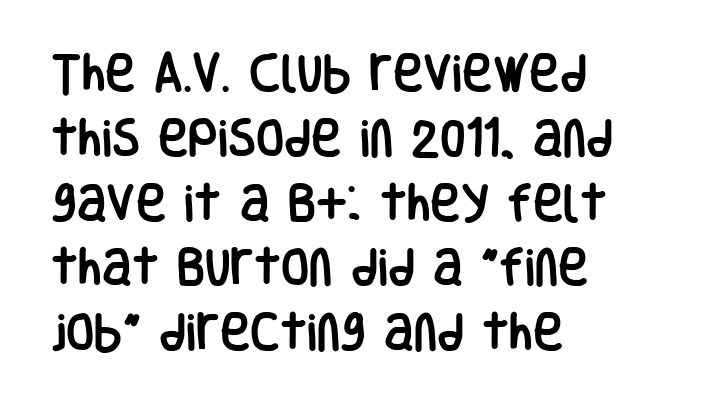
Q: Is the text italic (slanted)? A: No, it is upright.
Q: Is the typeface a serif or a sans-serif typeface? A: Sans-serif.
Q: Is the text underlined? A: No.
Q: How is the paragraph aligned? A: Left-aligned.
Q: Is the spacing between letters normal or unusually wide? A: Normal.
Q: Is the spacing between lines tight, normal or loose? A: Normal.
Q: Width (condensed, normal, or wide)? A: Condensed.
Q: Stroke contrast? A: Low.
Q: x-height? A: Large.
Q: Monospaced? A: No.
